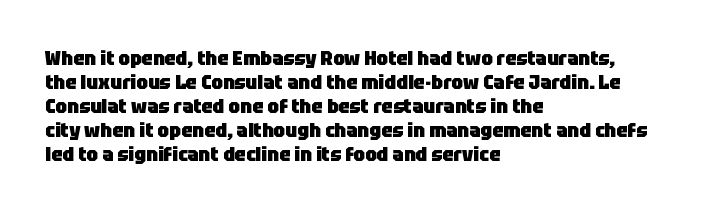
The image shows 20 px bold type, upright; set left-aligned, line spacing 1.2x, normal letter spacing, not underlined.
